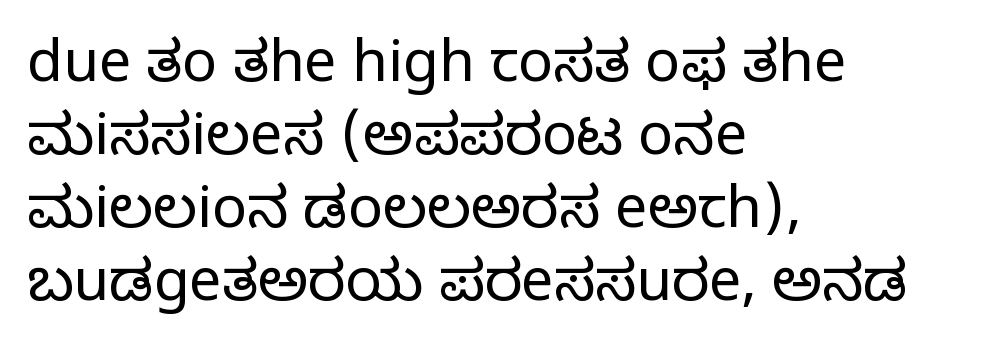
Q: Is the text bold? A: No.
Q: Is the text italic (slanted)? A: No, it is upright.
Q: Is the typeface a serif or a sans-serif typeface? A: Serif.
Q: Is the text underlined? A: No.
Q: How is the paragraph aligned? A: Left-aligned.
Q: Is the spacing between letters normal or unusually wide? A: Normal.
Q: Is the spacing between lines tight, normal or loose? A: Normal.
Q: Width (condensed, normal, or wide)? A: Normal.
Q: Stroke contrast? A: Low.
Q: x-height? A: Large.
Q: Monospaced? A: No.
